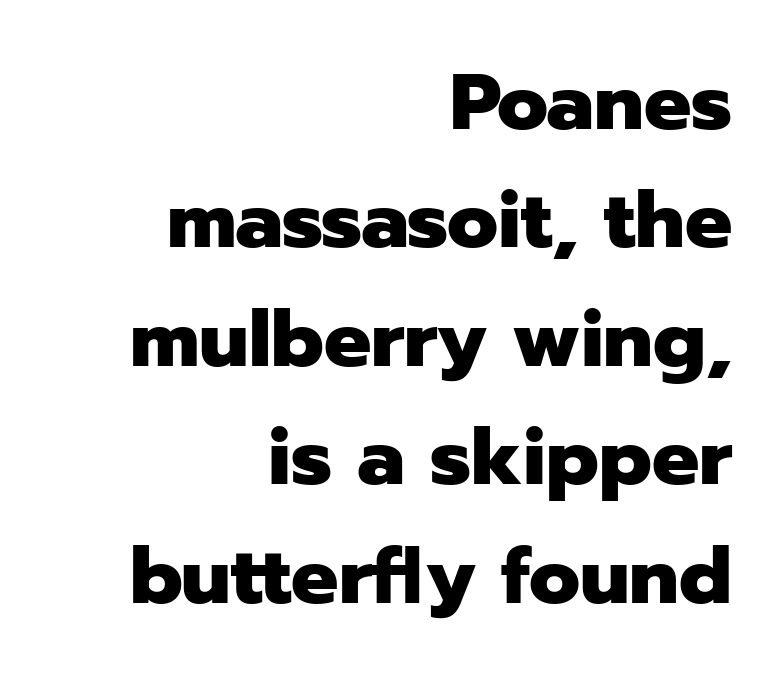
The image shows 79 px heavy sans-serif type, upright; set right-aligned, normal line spacing (1.5x), normal letter spacing, not underlined; low stroke contrast and a medium x-height.
